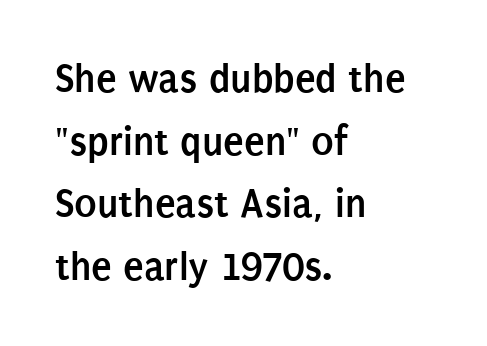
{"serif": "no", "italic": "no", "bold": "yes", "weight": "semibold", "width": "condensed", "stroke_contrast": "low", "x_height": "large", "monospaced": "no", "underline": "no", "align": "left", "line_spacing": "normal", "line_spacing_ratio": 1.49, "letter_spacing": "normal", "letter_spacing_em": 0.0, "glyph_px": 42}
